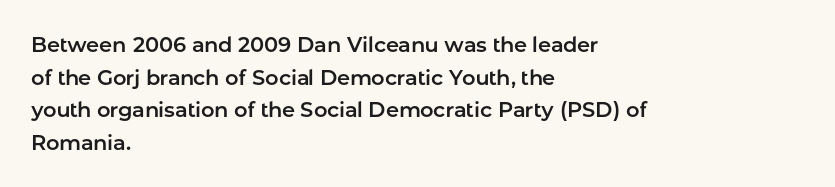
Q: Is the text italic (slanted)? A: No, it is upright.
Q: Is the text underlined? A: No.
Q: How is the paragraph aligned? A: Left-aligned.
Q: Is the spacing between letters normal or unusually wide? A: Normal.
Q: Is the spacing between lines tight, normal or loose? A: Normal.
